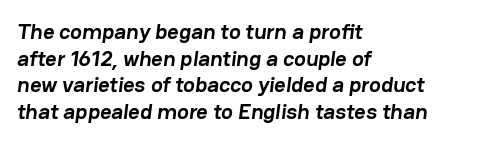
The letterforms sit shoulder to shoulder at normal distance. Bare-footed words on every line. The letters are bold, with thick, heavy strokes. Horizontal alignment here is leftward, the default for most running prose.
